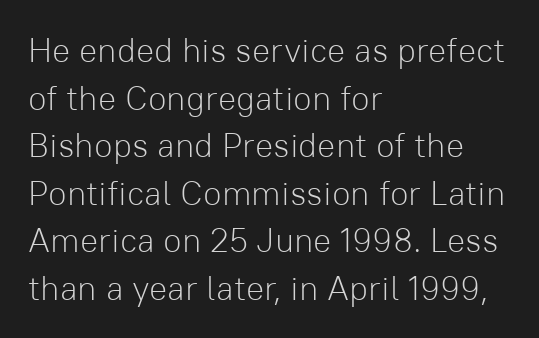
Q: Is the text bold? A: No.
Q: Is the text italic (slanted)? A: No, it is upright.
Q: Is the typeface a serif or a sans-serif typeface? A: Sans-serif.
Q: Is the text underlined? A: No.
Q: How is the paragraph aligned? A: Left-aligned.
Q: Is the spacing between letters normal or unusually wide? A: Normal.
Q: Is the spacing between lines tight, normal or loose? A: Normal.
Q: Width (condensed, normal, or wide)? A: Normal.
Q: Stroke contrast? A: Low.
Q: x-height? A: Medium.
Q: Monospaced? A: No.
